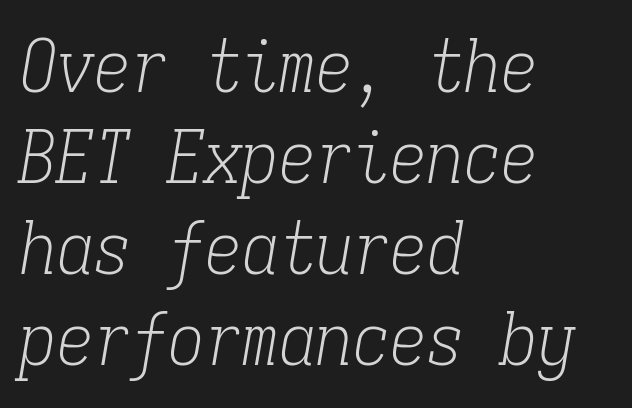
{"serif": "yes", "italic": "yes", "lean": "right", "slant_degrees": 9, "bold": "no", "weight": "light", "width": "condensed", "stroke_contrast": "low", "x_height": "medium", "monospaced": "yes", "underline": "no", "align": "left", "line_spacing_ratio": 1.23, "letter_spacing": "normal", "letter_spacing_em": 0.0, "glyph_px": 74}
